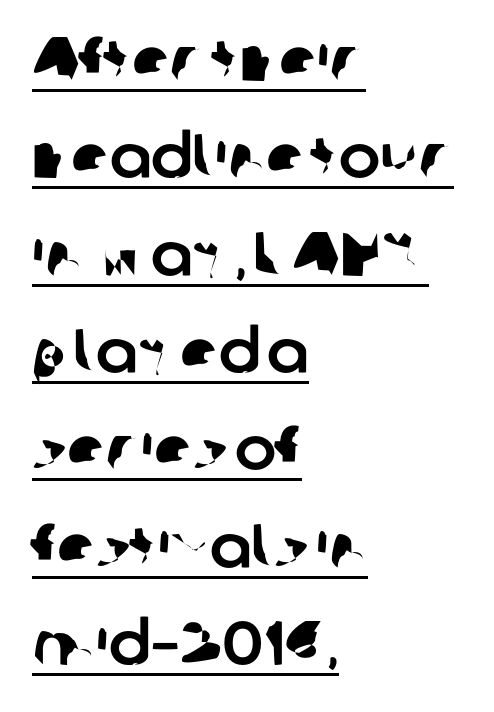
The face used here is rendered with its standard letterfit. The lines sit at an ordinary, default distance from one another. The text was rendered using a sans face with plain stroke endings. Do the characters align in a grid? No, the font is proportional. A baseline rule has been typeset under these characters.
